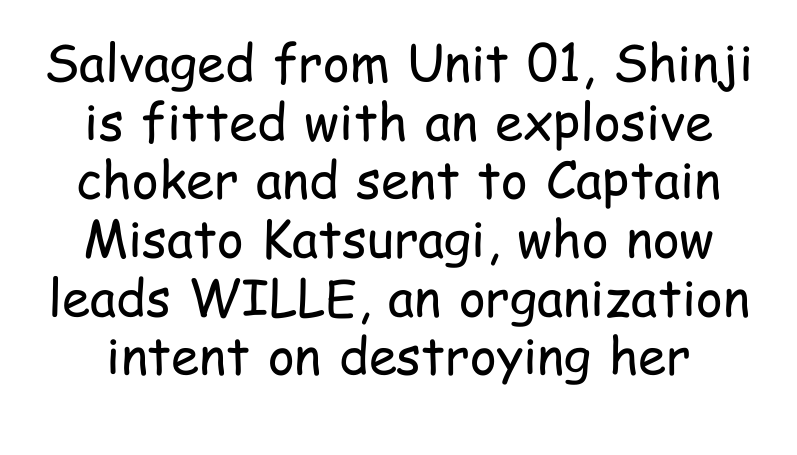
{"serif": "no", "italic": "no", "bold": "no", "weight": "regular", "width": "condensed", "stroke_contrast": "low", "x_height": "medium", "monospaced": "no", "underline": "no", "align": "center", "line_spacing": "tight", "line_spacing_ratio": 1.15, "letter_spacing": "normal", "letter_spacing_em": 0.0, "glyph_px": 51}
